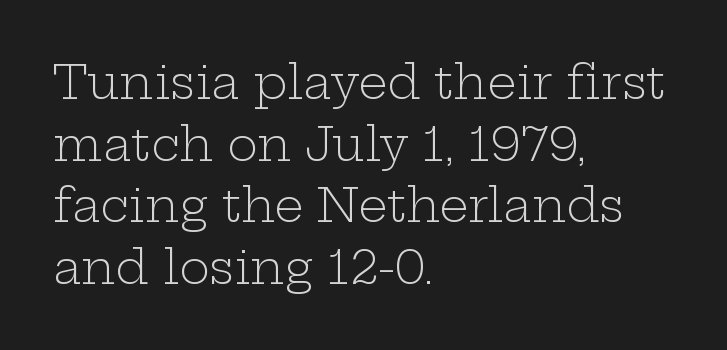
The image shows 46 px light, wide serif type, upright; set left-aligned, normal line spacing (1.34x), normal letter spacing, not underlined; low stroke contrast and a medium x-height.
